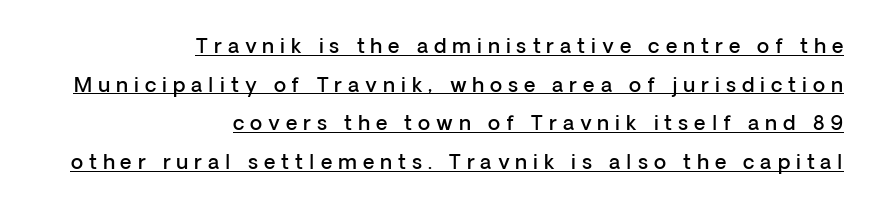
Q: Is the text bold? A: Semi-bold.
Q: Is the text italic (slanted)? A: No, it is upright.
Q: Is the text underlined? A: Yes.
Q: How is the paragraph aligned? A: Right-aligned.
Q: Is the spacing between letters normal or unusually wide? A: Unusually wide.
Q: Is the spacing between lines tight, normal or loose? A: Loose.
